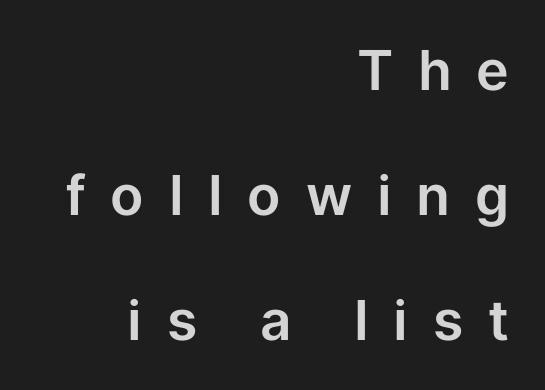
What's the leading like? Stretched, with rows far apart. Any mark beneath the type? The region is blank. Visually the block forms a straight wall on the right and a jagged coastline on the left. Classification — sans serif. You could only call the tracking loose — the letters float apart. The specimen reads as upright at a glance.
